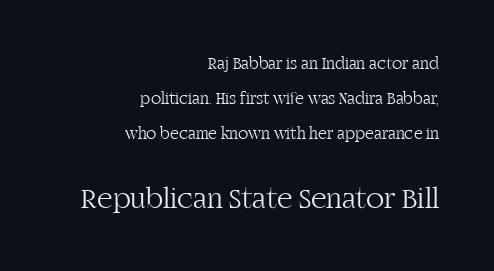
{"serif": "yes", "italic": "no", "bold": "no", "weight": "light", "width": "normal", "stroke_contrast": "high", "x_height": "large", "monospaced": "no", "underline": "no", "align": "right", "line_spacing": "loose", "line_spacing_ratio": 2.06, "letter_spacing": "normal", "letter_spacing_em": 0.0, "larger_block": "second", "size_ratio": 1.76, "glyph_px": 30}
